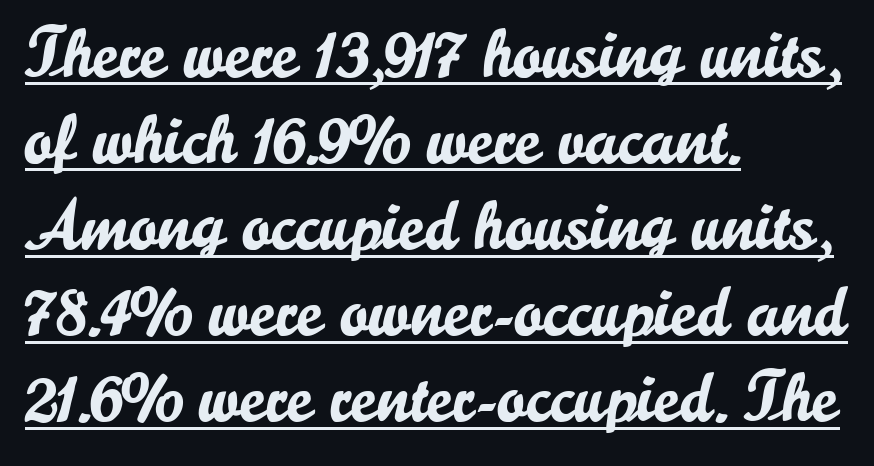
Emphasis is given by a line drawn under the lettering. These lines are set flush left with a ragged right edge. These lines are rendered in a variable-pitch font.
